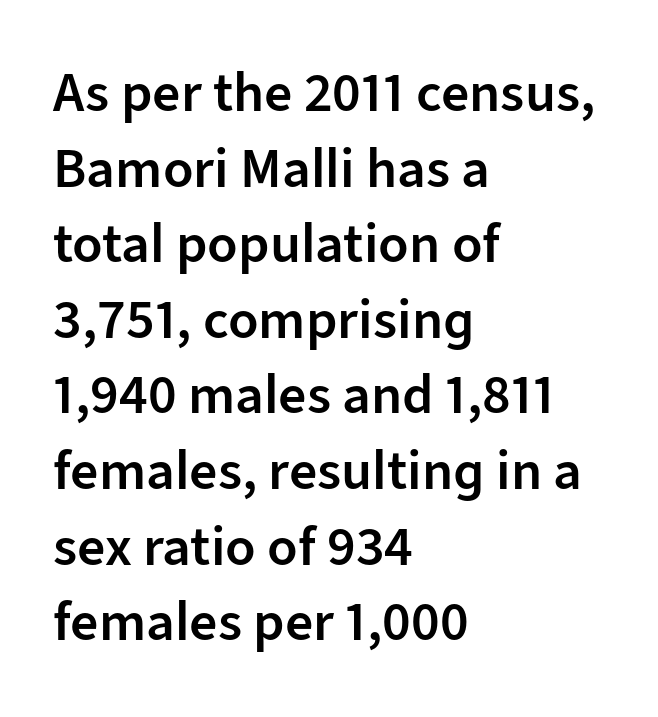
Are there feet on the stems? There aren't — it's a sans. The rag falls on the right side of this text block. This sample keeps an unexceptional amount of space between lines. A bare baseline throughout the passage. As a designer I'd log this as weight 600, semibold. In terms of posture, this sample is upright.
